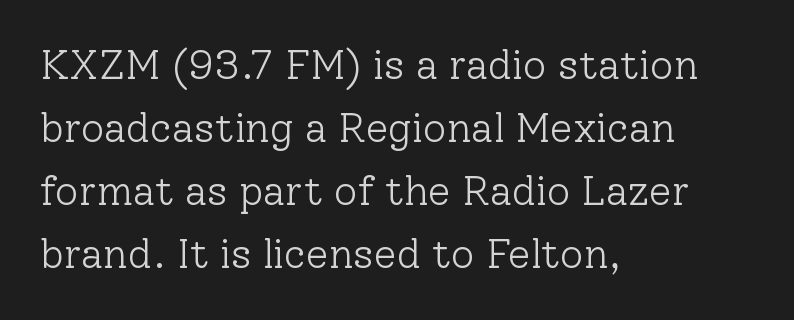
Q: Is the text bold? A: No.
Q: Is the text italic (slanted)? A: No, it is upright.
Q: Is the typeface a serif or a sans-serif typeface? A: Serif.
Q: Is the text underlined? A: No.
Q: How is the paragraph aligned? A: Left-aligned.
Q: Is the spacing between letters normal or unusually wide? A: Normal.
Q: Is the spacing between lines tight, normal or loose? A: Normal.
Q: Width (condensed, normal, or wide)? A: Normal.
Q: Stroke contrast? A: Low.
Q: x-height? A: Medium.
Q: Monospaced? A: No.
